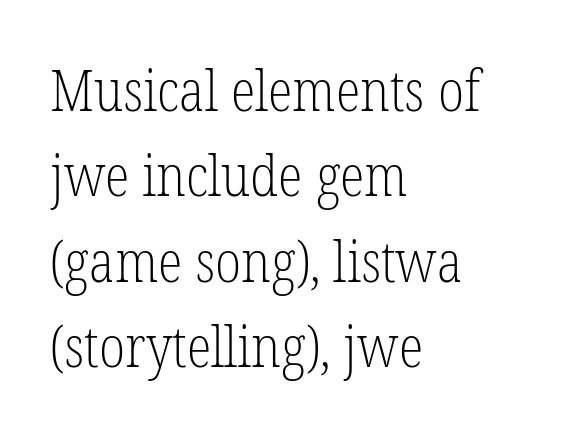
The image shows 57 px light, condensed serif type, upright; set left-aligned, normal line spacing (1.5x), normal letter spacing, not underlined; low stroke contrast and a medium x-height.
